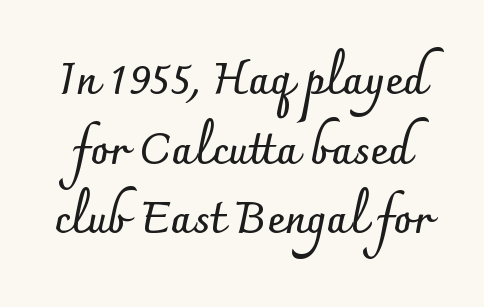
Q: Is the text bold? A: Yes.
Q: Is the text italic (slanted)? A: Yes.
Q: Is the typeface a serif or a sans-serif typeface? A: Sans-serif.
Q: Is the text underlined? A: No.
Q: Is the spacing between letters normal or unusually wide? A: Normal.
Q: Is the spacing between lines tight, normal or loose? A: Normal.
Q: Width (condensed, normal, or wide)? A: Normal.
Q: Stroke contrast? A: Low.
Q: x-height? A: Small.
Q: Monospaced? A: No.
